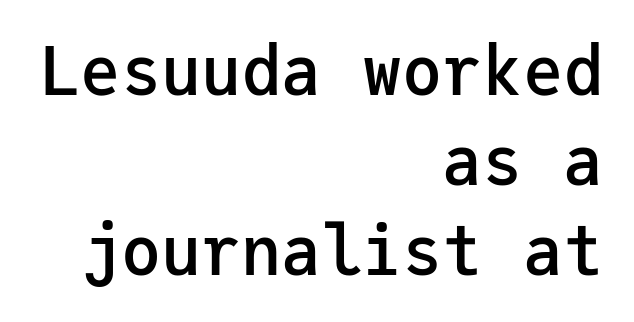
Q: Is the text bold? A: Semi-bold.
Q: Is the text italic (slanted)? A: No, it is upright.
Q: Is the typeface a serif or a sans-serif typeface? A: Sans-serif.
Q: Is the text underlined? A: No.
Q: How is the paragraph aligned? A: Right-aligned.
Q: Is the spacing between letters normal or unusually wide? A: Normal.
Q: Is the spacing between lines tight, normal or loose? A: Normal.
Q: Width (condensed, normal, or wide)? A: Normal.
Q: Stroke contrast? A: Low.
Q: x-height? A: Medium.
Q: Monospaced? A: Yes.
